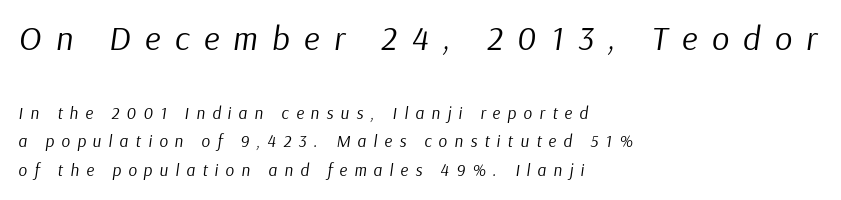
The image shows 34 px regular-weight type, italic (leaning right); set left-aligned, normal line spacing (1.69x), unusually wide letter spacing (+0.42 em), not underlined; the first (top) block is 2.0x larger; low stroke contrast and a medium x-height.
